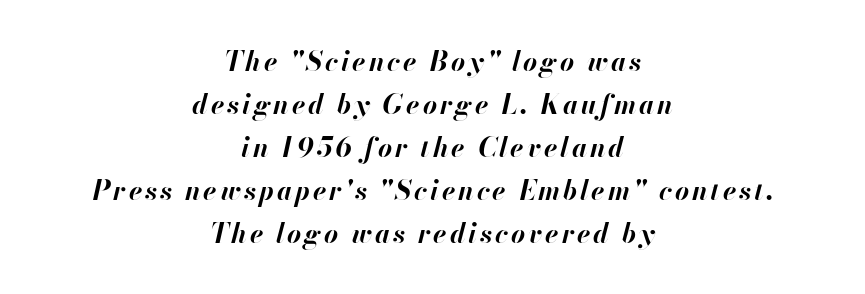
Q: Is the text bold? A: Yes.
Q: Is the text italic (slanted)? A: Yes, it leans right by about 13 degrees.
Q: Is the text underlined? A: No.
Q: How is the paragraph aligned? A: Centered.
Q: Is the spacing between lines tight, normal or loose? A: Normal.
